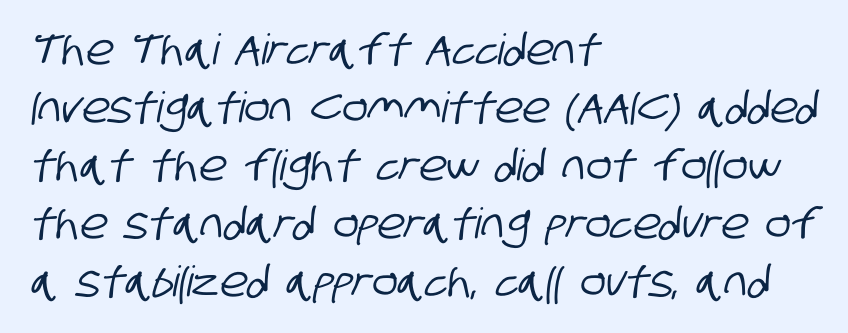
{"serif": "no", "width": "condensed", "stroke_contrast": "low", "x_height": "large", "monospaced": "no", "underline": "no", "align": "left", "line_spacing": "normal", "line_spacing_ratio": 1.38, "letter_spacing": "normal", "letter_spacing_em": 0.0, "glyph_px": 42}
